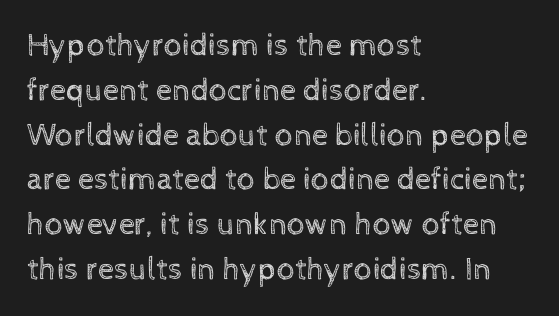
The image shows 32 px regular-weight type, upright; set left-aligned, normal line spacing (1.4x), normal letter spacing, not underlined; a medium x-height.
